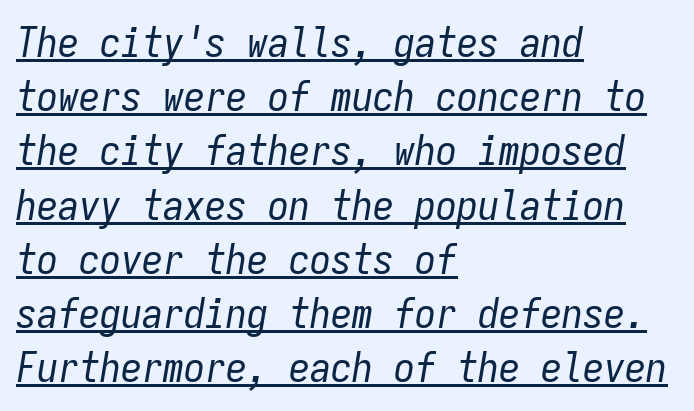
The image shows 42 px regular-weight, condensed type, italic (leaning right), monospaced; set left-aligned, normal line spacing (1.29x), normal letter spacing, underlined; low stroke contrast and a medium x-height.
